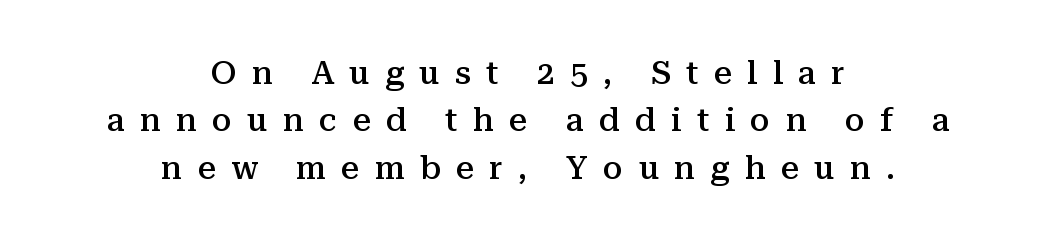
The rendering shows small feet on the letterforms — a serif design. The letters stand straight up with perfectly vertical stems. There is plenty of visible air inserted between adjacent glyphs. Look at the stroke-to-counter ratio: somewhat heavy, a semibold. The face used here is proportionally spaced, like ordinary book or web type.
